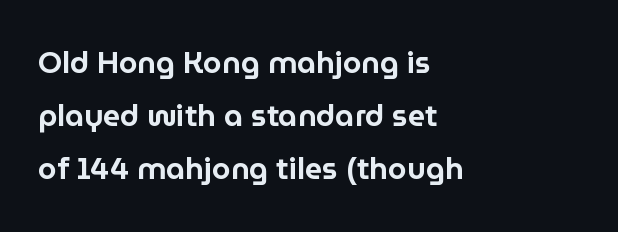
Q: Is the text italic (slanted)? A: No, it is upright.
Q: Is the typeface a serif or a sans-serif typeface? A: Sans-serif.
Q: Is the text underlined? A: No.
Q: How is the paragraph aligned? A: Left-aligned.
Q: Is the spacing between letters normal or unusually wide? A: Normal.
Q: Width (condensed, normal, or wide)? A: Normal.
Q: Stroke contrast? A: Low.
Q: x-height? A: Medium.
Q: Monospaced? A: No.
